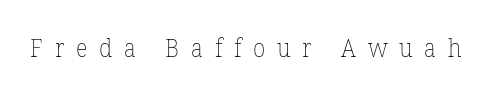
The image shows 25 px text type, upright; set unusually wide letter spacing (+0.47 em), not underlined.
